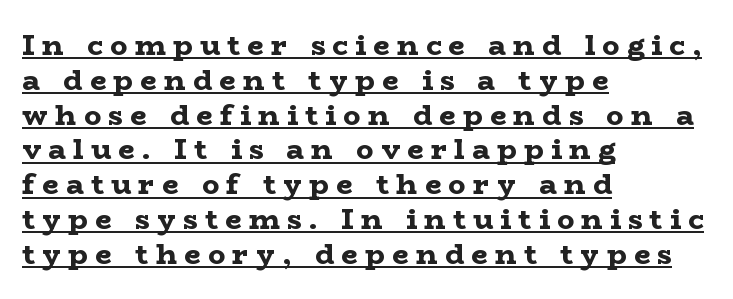
The image shows 29 px bold, wide serif type, upright; set left-aligned, line spacing 1.2x, unusually wide letter spacing (+0.25 em), underlined; low stroke contrast and a medium x-height.
